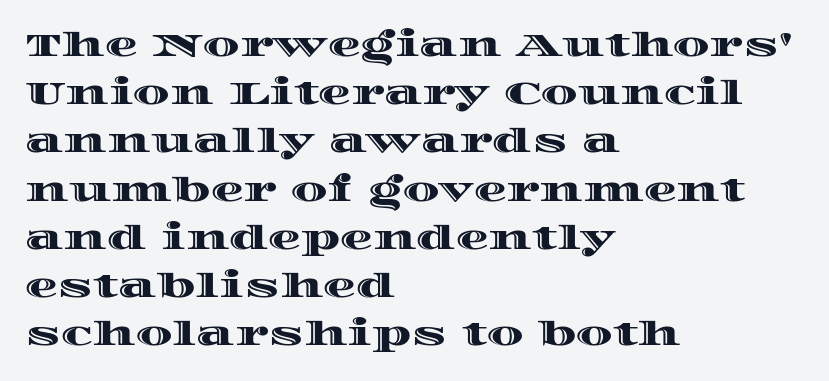
Q: Is the text italic (slanted)? A: No, it is upright.
Q: Is the text underlined? A: No.
Q: How is the paragraph aligned? A: Left-aligned.
Q: Is the spacing between letters normal or unusually wide? A: Normal.
Q: Is the spacing between lines tight, normal or loose? A: Normal.
Q: Width (condensed, normal, or wide)? A: Wide.
Q: x-height? A: Large.
Q: Monospaced? A: No.
